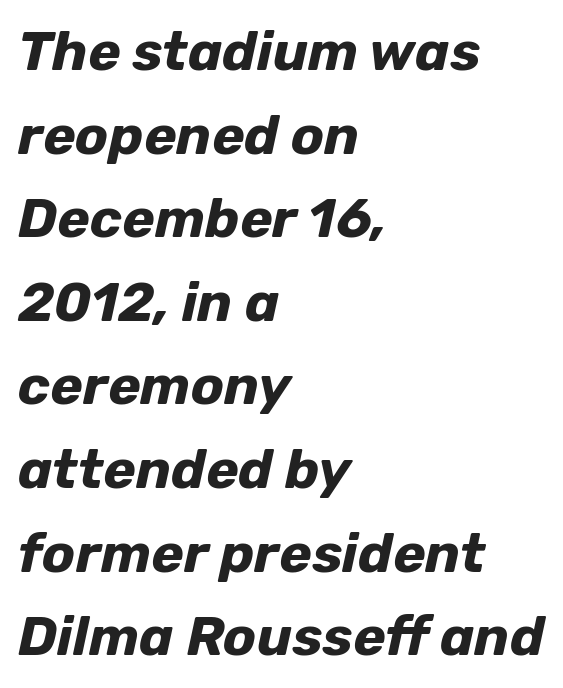
The image shows 55 px bold type, italic (leaning right); set left-aligned, normal line spacing (1.52x), normal letter spacing, not underlined; low stroke contrast and a medium x-height.
